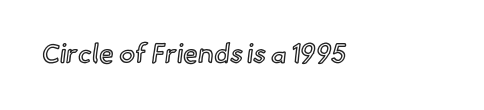
This rendering leaves character spacing at its baseline value. Has an underline been added? It has not.
